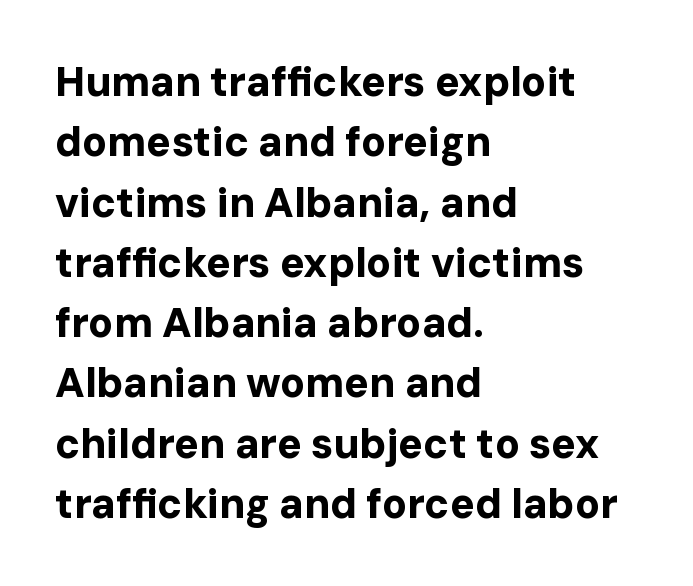
The image shows 41 px bold sans-serif type, upright; set left-aligned, normal line spacing (1.47x), normal letter spacing, not underlined; low stroke contrast and a medium x-height.
